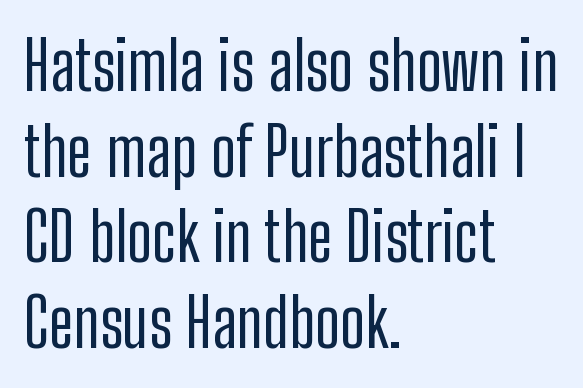
Q: Is the text italic (slanted)? A: No, it is upright.
Q: Is the typeface a serif or a sans-serif typeface? A: Sans-serif.
Q: Is the text underlined? A: No.
Q: How is the paragraph aligned? A: Left-aligned.
Q: Is the spacing between letters normal or unusually wide? A: Normal.
Q: Is the spacing between lines tight, normal or loose? A: Normal.
Q: Width (condensed, normal, or wide)? A: Condensed.
Q: Stroke contrast? A: Low.
Q: x-height? A: Medium.
Q: Monospaced? A: No.
